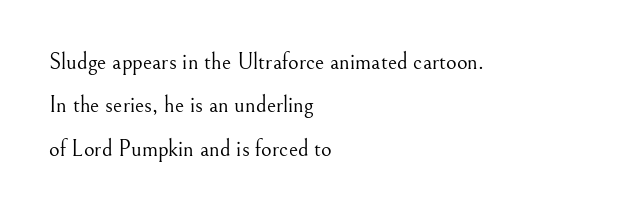
{"italic": "no", "bold": "no", "underline": "no", "align": "left", "line_spacing_ratio": 1.89, "letter_spacing": "normal", "letter_spacing_em": 0.0, "glyph_px": 23}
